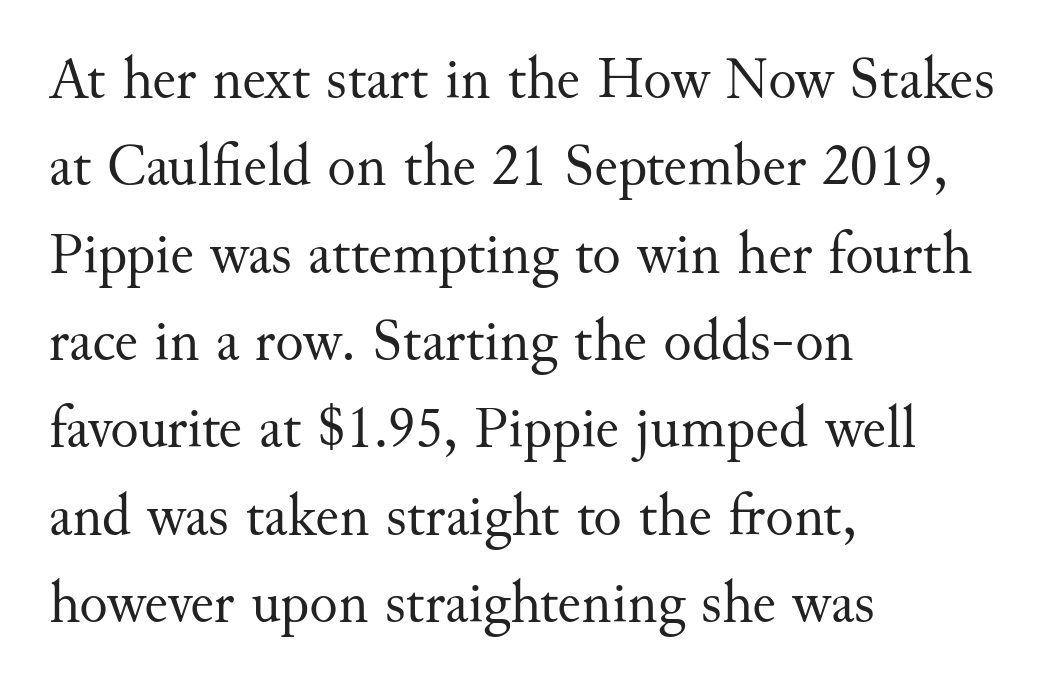
Q: Is the text bold? A: No.
Q: Is the text italic (slanted)? A: No, it is upright.
Q: Is the typeface a serif or a sans-serif typeface? A: Serif.
Q: Is the text underlined? A: No.
Q: How is the paragraph aligned? A: Left-aligned.
Q: Is the spacing between letters normal or unusually wide? A: Normal.
Q: Is the spacing between lines tight, normal or loose? A: Normal.
Q: Width (condensed, normal, or wide)? A: Normal.
Q: Stroke contrast? A: Medium.
Q: x-height? A: Small.
Q: Monospaced? A: No.
